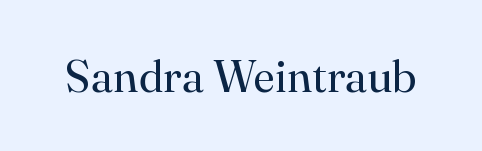
Vertical stems look standard width or narrower in stroke. Is this a sans? No — the strokes have serifs. The area under the type is left untouched. Note the varied advance widths — an 'i' is clearly narrower than an 'm'.
